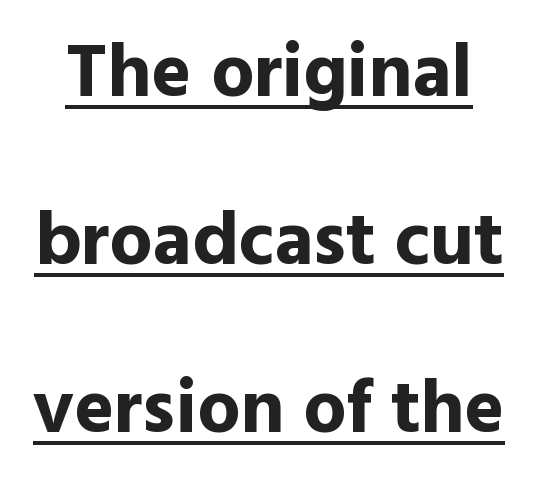
{"serif": "no", "italic": "no", "bold": "yes", "weight": "bold", "width": "normal", "x_height": "medium", "monospaced": "no", "underline": "yes", "line_spacing": "loose", "line_spacing_ratio": 2.21, "letter_spacing": "normal", "letter_spacing_em": 0.0, "glyph_px": 76}
